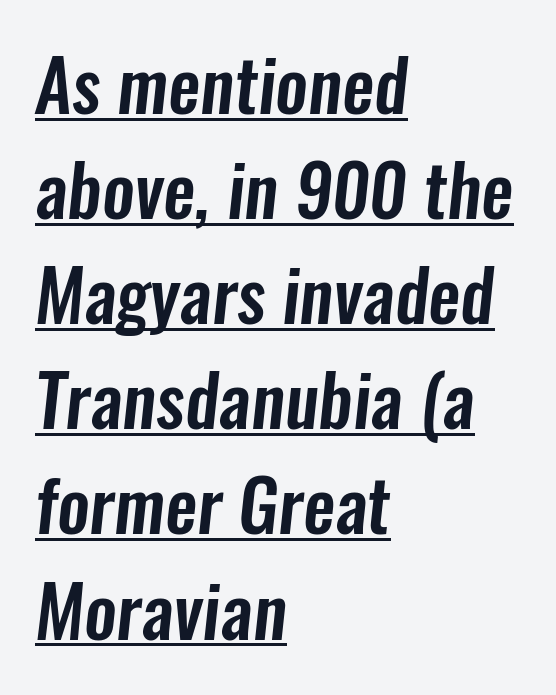
Stroke terminals: plain, sans-serif. Rows of type keep a routine distance in the vertical direction. Left-aligned paragraph, ragged on the right. The rendering uses the underline text-decoration. This sample has the flowing, uneven cadence of proportional lettering. The tracking reads as untouched default to a designer's eye.
